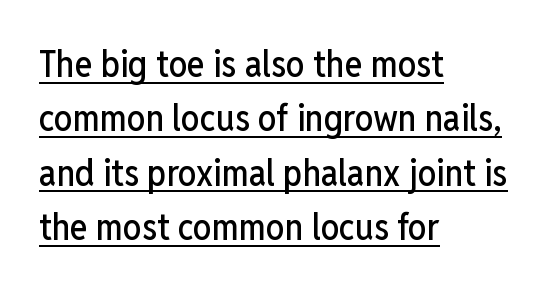
Q: Is the text italic (slanted)? A: No, it is upright.
Q: Is the typeface a serif or a sans-serif typeface? A: Sans-serif.
Q: Is the text underlined? A: Yes.
Q: How is the paragraph aligned? A: Left-aligned.
Q: Is the spacing between letters normal or unusually wide? A: Normal.
Q: Is the spacing between lines tight, normal or loose? A: Normal.
Q: Width (condensed, normal, or wide)? A: Condensed.
Q: Stroke contrast? A: Low.
Q: x-height? A: Medium.
Q: Monospaced? A: No.
